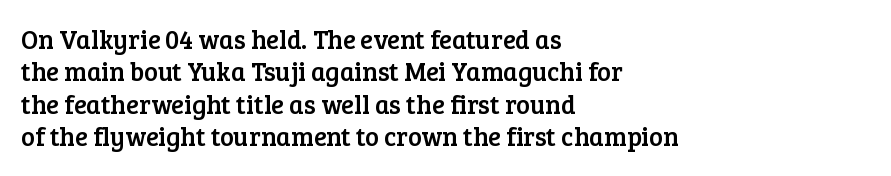
The image shows 26 px text type, upright; set left-aligned, normal line spacing (1.25x), normal letter spacing, not underlined.
